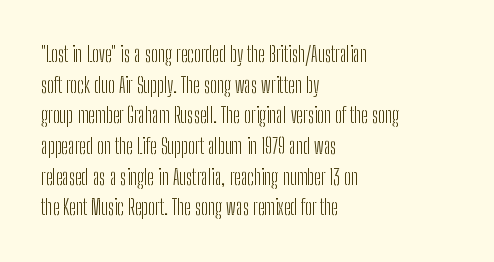
The strip under each line holds only bare page. The lines in this sample share a left origin and differ only in where they stop. The block of text has a typical density, with ordinary space between rows. A typesetter would call this zero additional tracking. Each stroke keeps to a modest, everyday thickness or less. Style check: upright.
